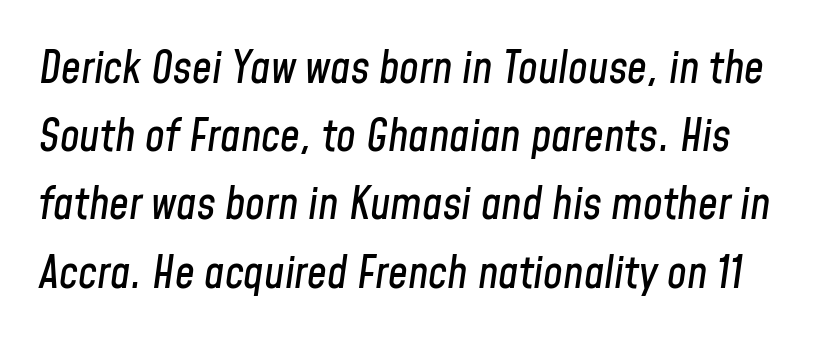
Characters are canted at an angle relative to the baseline's perpendicular. What stands out about the letter spacing? Nothing — it is the standard amount. Each new line begins a customary step beneath the previous one. Is this a fixed-width face? No — the glyphs have proportional, varying widths.
